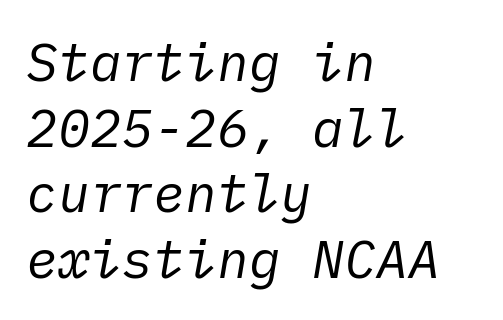
{"italic": "yes", "lean": "right", "slant_degrees": 10, "bold": "no", "weight": "regular", "width": "normal", "stroke_contrast": "low", "x_height": "medium", "underline": "no", "align": "left", "line_spacing_ratio": 1.24, "letter_spacing": "normal", "letter_spacing_em": 0.0, "glyph_px": 53}
